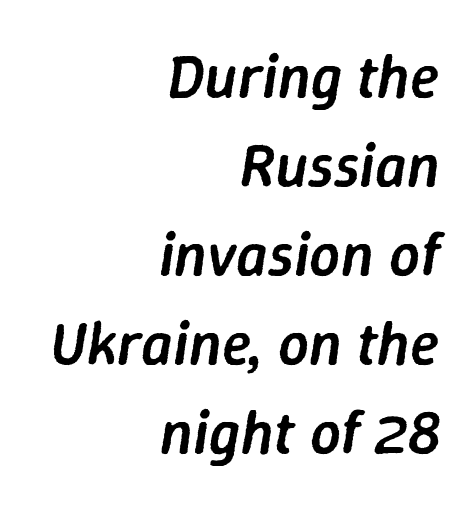
{"italic": "yes", "lean": "right", "slant_degrees": 9, "bold": "semi", "weight": "semibold", "width": "normal", "stroke_contrast": "low", "x_height": "medium", "monospaced": "no", "underline": "no", "align": "right", "line_spacing": "normal", "line_spacing_ratio": 1.46, "letter_spacing": "normal", "letter_spacing_em": 0.0, "glyph_px": 61}
